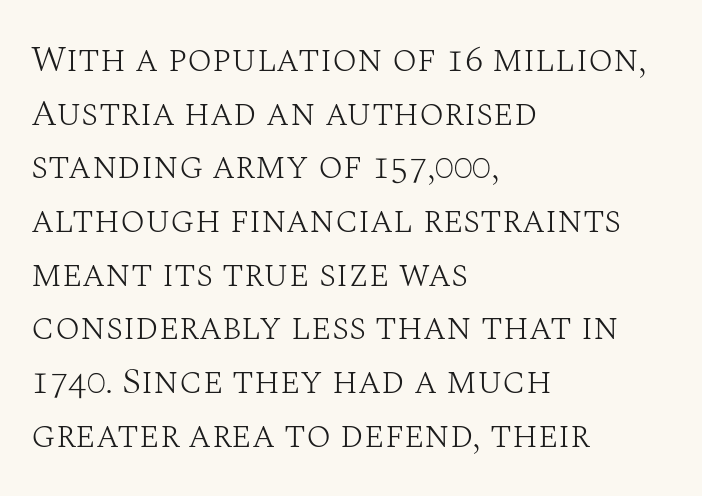
{"serif": "yes", "italic": "no", "bold": "no", "weight": "light", "width": "normal", "stroke_contrast": "medium", "x_height": "large", "monospaced": "no", "underline": "no", "align": "left", "line_spacing": "normal", "line_spacing_ratio": 1.45, "letter_spacing": "normal", "letter_spacing_em": 0.0, "glyph_px": 37}
